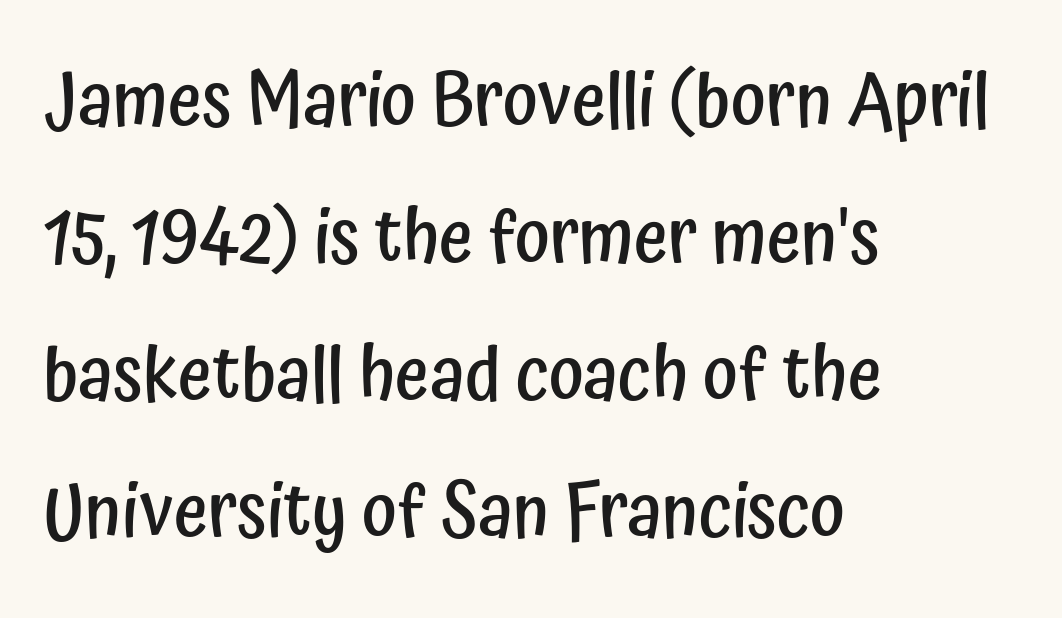
{"serif": "no", "italic": "no", "bold": "semi", "weight": "semibold", "width": "condensed", "stroke_contrast": "low", "x_height": "medium", "monospaced": "no", "underline": "no", "align": "left", "line_spacing_ratio": 1.85, "letter_spacing": "normal", "letter_spacing_em": 0.0, "glyph_px": 74}
